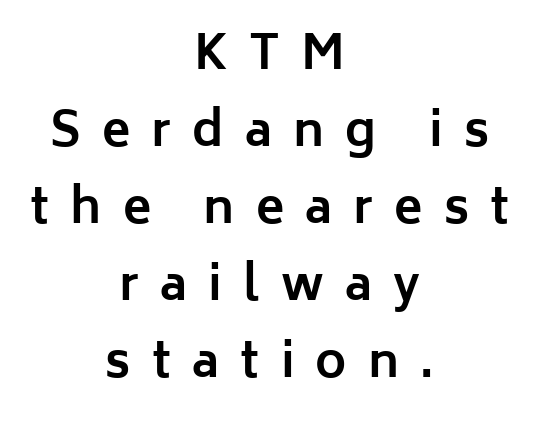
The image shows 47 px bold sans-serif type, upright; set centered, normal line spacing (1.64x), unusually wide letter spacing (+0.45 em), not underlined; low stroke contrast and a medium x-height.
